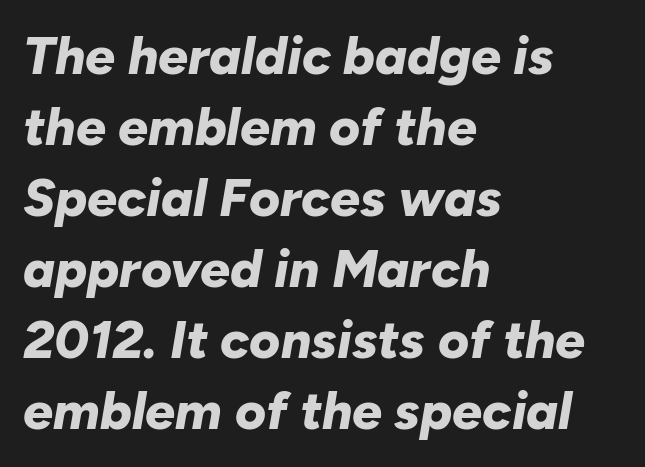
This rendering leaves character spacing at its baseline value. Is there much room between lines? A standard amount, neither cramped nor airy. Observe the lean: these are italic letterforms. These lines stack with their left ends in a neat column.
